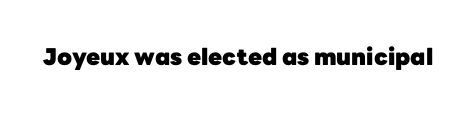
Notice how thick the strokes are: this is what a full bold looks like. In terms of letterspacing, this is plain default setting. The specimen omits any rule beneath the text block's lines. The lettering stays uniformly vertical, giving the passage a roman look.
